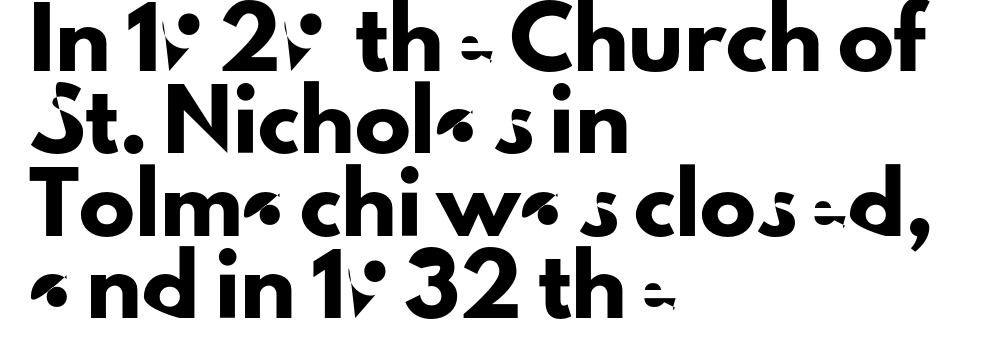
The image shows 56 px sans-serif type, upright; set left-aligned, normal line spacing (1.47x), normal letter spacing, not underlined; low stroke contrast and a small x-height.
